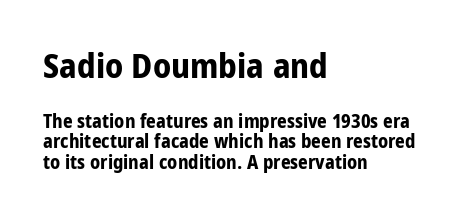
The image shows 34 px bold, condensed sans-serif type, upright; set left-aligned, tight line spacing (1.1x), normal letter spacing, not underlined; the first (top) block is 1.79x larger; low stroke contrast and a large x-height.
